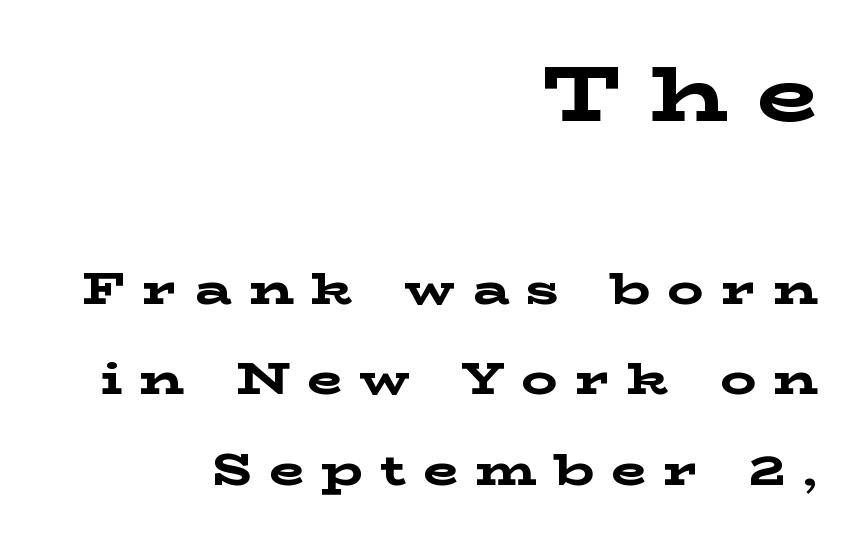
Notice how the stems are strictly vertical — no italics here. Caption: expanded tracking, letters set apart. These lines are composed in type with serifs. Compared with an ordinary text face, these strokes are far heavier — a full bold. Of the two passages, the one on top uses the larger point size.
